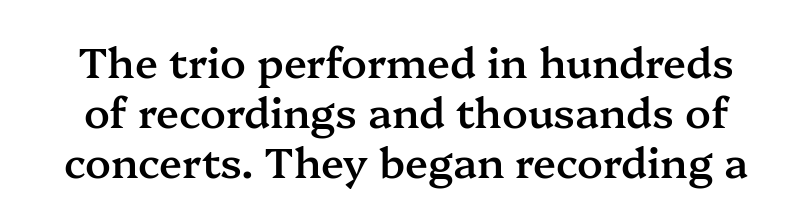
{"serif": "yes", "italic": "no", "bold": "semi", "weight": "semibold", "width": "normal", "stroke_contrast": "medium", "x_height": "medium", "monospaced": "no", "underline": "no", "line_spacing_ratio": 1.19, "letter_spacing": "normal", "letter_spacing_em": 0.0, "glyph_px": 42}
